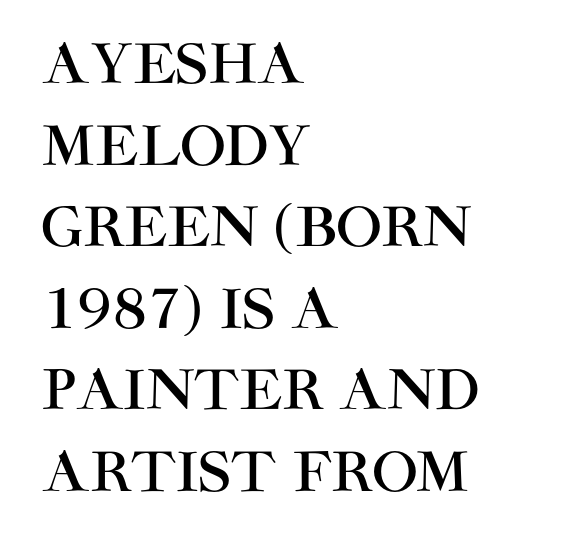
Q: Is the text italic (slanted)? A: No, it is upright.
Q: Is the typeface a serif or a sans-serif typeface? A: Sans-serif.
Q: Is the text underlined? A: No.
Q: How is the paragraph aligned? A: Left-aligned.
Q: Is the spacing between letters normal or unusually wide? A: Normal.
Q: Is the spacing between lines tight, normal or loose? A: Normal.
Q: Width (condensed, normal, or wide)? A: Normal.
Q: Stroke contrast? A: High.
Q: x-height? A: Large.
Q: Monospaced? A: No.
